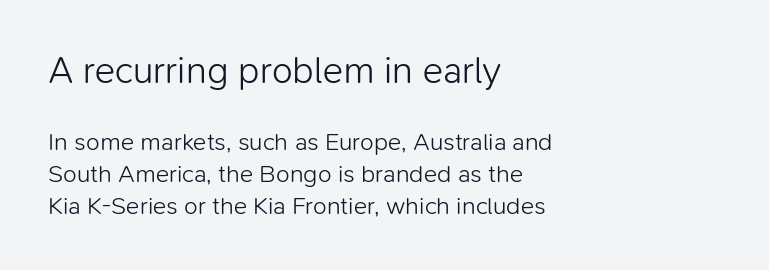
Q: Is the text bold? A: No.
Q: Is the text italic (slanted)? A: No, it is upright.
Q: Is the typeface a serif or a sans-serif typeface? A: Sans-serif.
Q: Is the text underlined? A: No.
Q: How is the paragraph aligned? A: Left-aligned.
Q: Is the spacing between letters normal or unusually wide? A: Normal.
Q: Is the spacing between lines tight, normal or loose? A: Normal.
Q: Which block of text is set in a larger size, the first (top) or the second (bottom)? A: The first (top) one.
Q: Width (condensed, normal, or wide)? A: Normal.
Q: Stroke contrast? A: Low.
Q: x-height? A: Medium.
Q: Monospaced? A: No.
